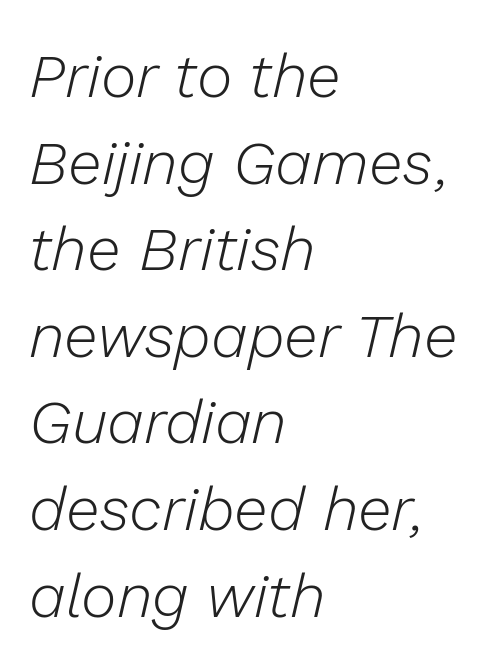
The image shows 61 px light type, italic (leaning right); set left-aligned, normal line spacing (1.42x), normal letter spacing, not underlined; low stroke contrast and a medium x-height.
